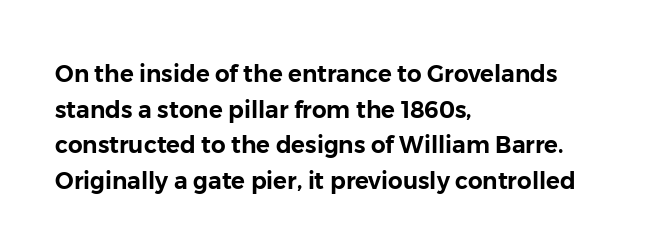
Every row of glyphs begins at an identical x-position on the left. The passage shown has conventional tracking throughout. A typesetter would mark this as roman, not italic. Letters rest on an invisible, unmarked baseline. In terms of leading, this rendering sits right in the middle.
